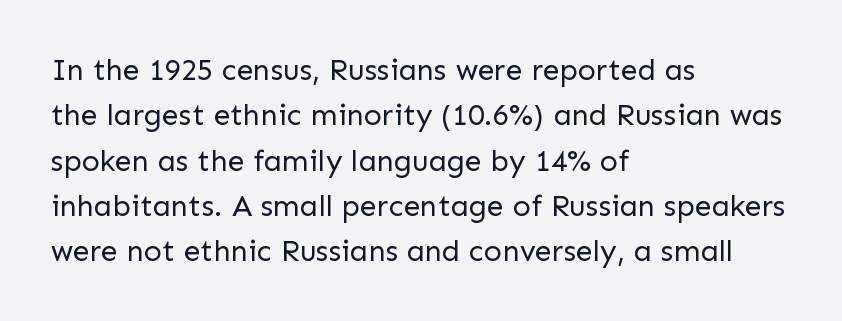
The image shows 30 px regular-weight sans-serif type, upright; set left-aligned, normal line spacing (1.51x), normal letter spacing, not underlined; low stroke contrast and a medium x-height.
